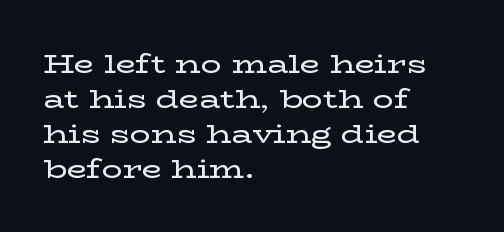
Q: Is the text italic (slanted)? A: No, it is upright.
Q: Is the text underlined? A: No.
Q: How is the paragraph aligned? A: Left-aligned.
Q: Is the spacing between letters normal or unusually wide? A: Normal.
Q: Is the spacing between lines tight, normal or loose? A: Normal.
